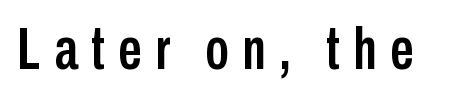
The image shows 59 px condensed sans-serif type, upright; set unusually wide letter spacing (+0.23 em), not underlined; low stroke contrast and a medium x-height.
